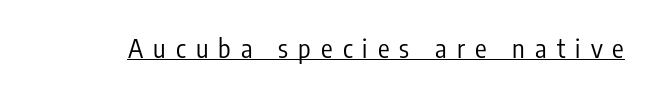
{"italic": "no", "bold": "no", "underline": "yes", "letter_spacing": "wide", "letter_spacing_em": 0.39, "glyph_px": 26}
